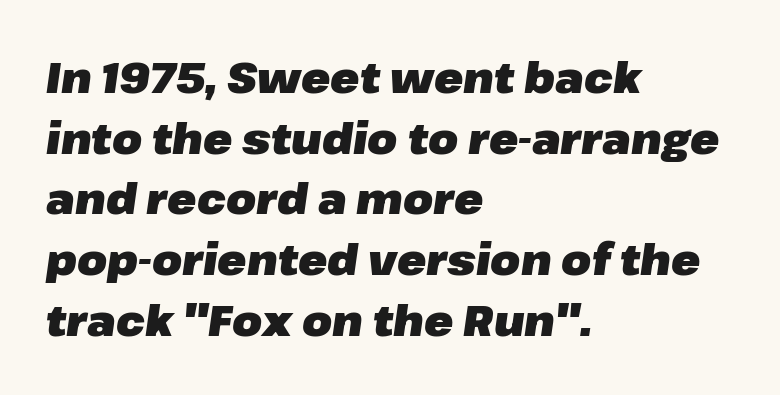
Q: Is the text bold? A: Yes.
Q: Is the text italic (slanted)? A: Yes, it leans right by about 8 degrees.
Q: Is the text underlined? A: No.
Q: How is the paragraph aligned? A: Left-aligned.
Q: Is the spacing between letters normal or unusually wide? A: Normal.
Q: Is the spacing between lines tight, normal or loose? A: Normal.
Q: Width (condensed, normal, or wide)? A: Normal.
Q: Stroke contrast? A: Low.
Q: x-height? A: Medium.
Q: Monospaced? A: No.
